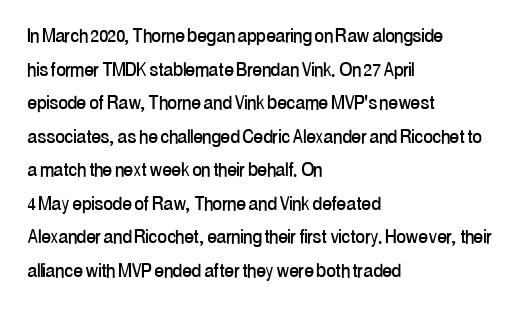
Q: Is the text italic (slanted)? A: No, it is upright.
Q: Is the text underlined? A: No.
Q: How is the paragraph aligned? A: Left-aligned.
Q: Is the spacing between letters normal or unusually wide? A: Normal.
Q: Is the spacing between lines tight, normal or loose? A: Normal.
